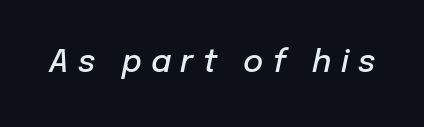
The image shows 31 px semibold type, italic (leaning right); set unusually wide letter spacing (+0.3 em), not underlined; low stroke contrast and a medium x-height.
